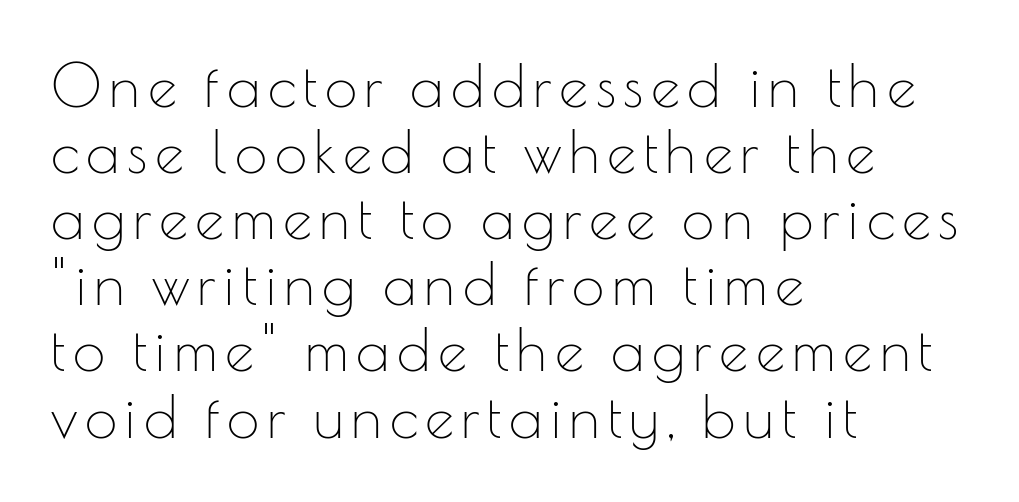
Q: Is the text bold? A: No.
Q: Is the text italic (slanted)? A: No, it is upright.
Q: Is the typeface a serif or a sans-serif typeface? A: Sans-serif.
Q: Is the text underlined? A: No.
Q: How is the paragraph aligned? A: Left-aligned.
Q: Is the spacing between lines tight, normal or loose? A: Tight.
Q: Width (condensed, normal, or wide)? A: Normal.
Q: Stroke contrast? A: Low.
Q: x-height? A: Small.
Q: Monospaced? A: No.
